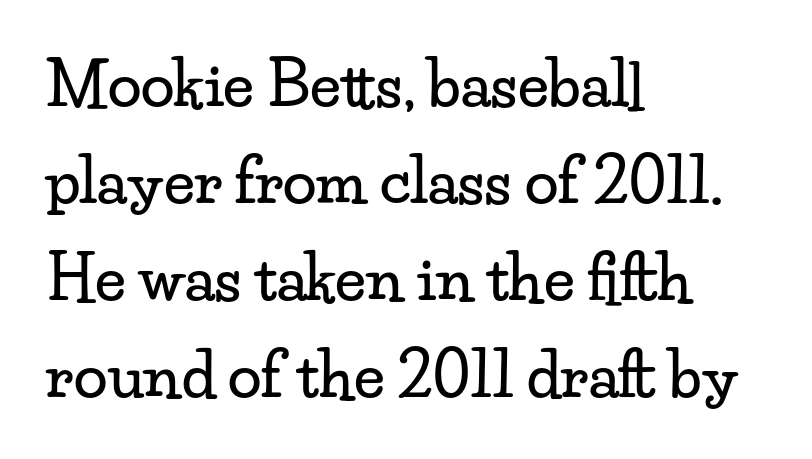
The image shows 61 px wide serif type, upright; set left-aligned, normal line spacing (1.59x), normal letter spacing, not underlined; low stroke contrast and a small x-height.
